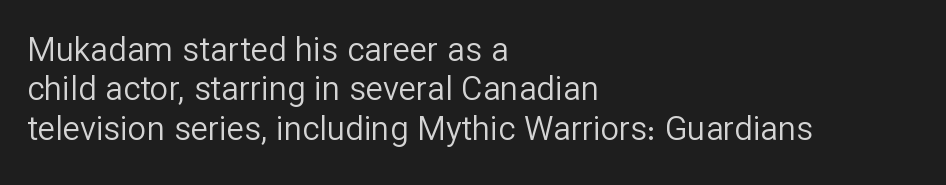
The image shows 33 px regular-weight sans-serif type, upright; set left-aligned, line spacing 1.19x, normal letter spacing, not underlined; low stroke contrast and a medium x-height.
